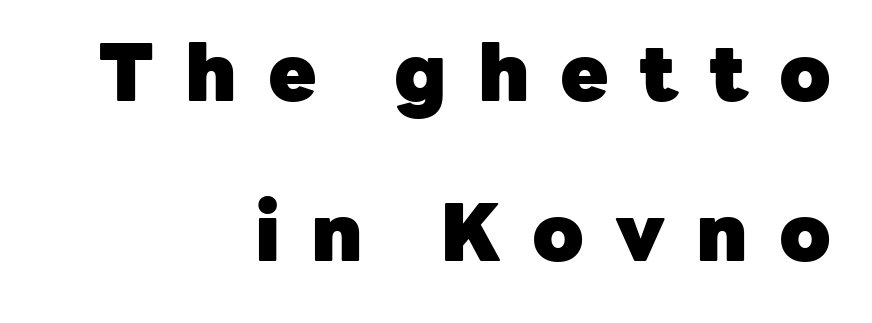
{"serif": "no", "italic": "no", "bold": "yes", "weight": "heavy", "width": "normal", "stroke_contrast": "low", "x_height": "medium", "monospaced": "no", "underline": "no", "align": "right", "line_spacing": "loose", "line_spacing_ratio": 2.03, "letter_spacing": "wide", "letter_spacing_em": 0.39, "glyph_px": 79}
